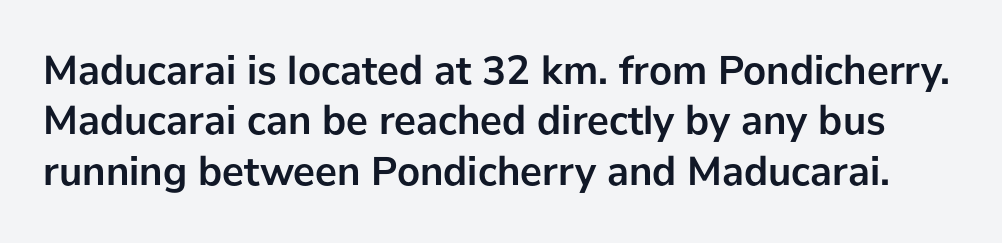
No word sits above an underline. I'd call this a sans setting — the letters go barefoot. Proportional: the letters do not fall into vertical columns. The typesetting leans heavy: a genuine bold.
